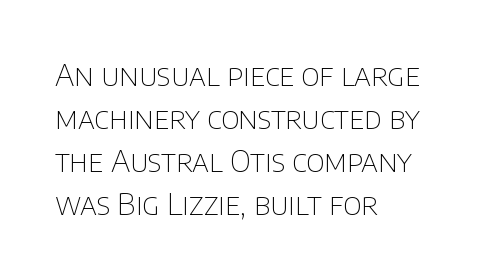
{"serif": "no", "italic": "no", "bold": "no", "weight": "thin", "width": "normal", "stroke_contrast": "low", "x_height": "large", "monospaced": "no", "underline": "no", "align": "left", "line_spacing": "normal", "line_spacing_ratio": 1.43, "letter_spacing": "normal", "letter_spacing_em": 0.0, "glyph_px": 30}
